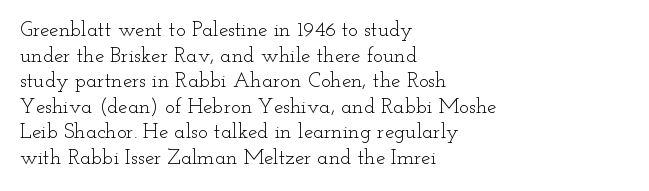
Does extra space separate the letters? No, they use regular spacing. The passage is arranged the way most books set body copy — flush left. The area under the type is left untouched. The face looks like a standard text weight, possibly lighter. Notice how the stems are strictly vertical — no italics here.
